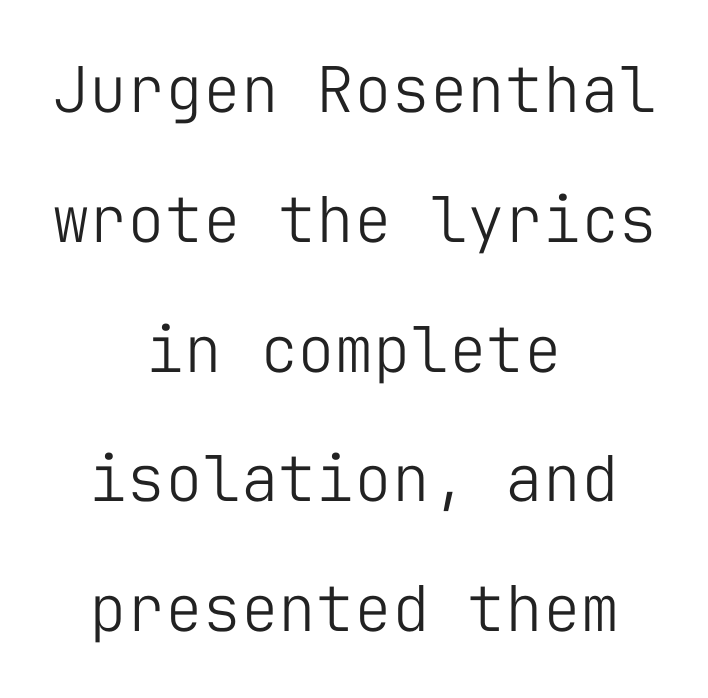
Designer's note — italics off, roman on. On a weight scale, this lands at 450 or below. The whitespace from short lines is split evenly between both sides. The baseline area is clear. Nothing sits at the stroke ends, so this counts as sans-serif. Between one letter and the next there's only the usual sliver of space.
